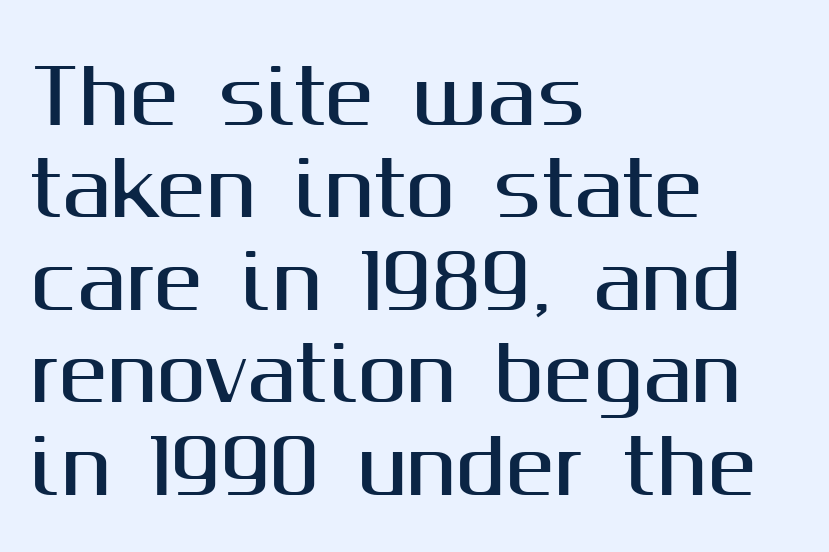
Glyph-to-glyph distance matches everyday printed text. The designer went with a sans here, leaving each stem footless. Is the block centered? No — it sits flush against the left margin. The zone under the glyphs is completely vacant. One glance says typical: line gaps are just what's usual.
